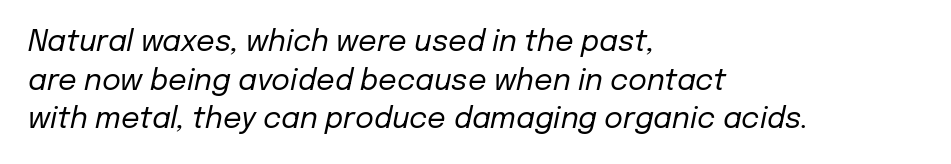
The image shows 29 px regular-weight type, italic (leaning right); set left-aligned, normal line spacing (1.33x), normal letter spacing, not underlined; low stroke contrast and a medium x-height.
